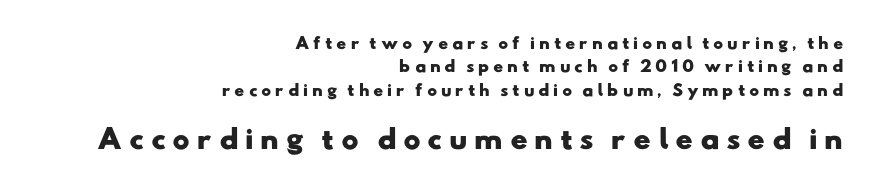
{"bold": "yes", "underline": "no", "align": "right", "line_spacing": "normal", "line_spacing_ratio": 1.56, "letter_spacing": "wide", "letter_spacing_em": 0.25, "larger_block": "second", "size_ratio": 1.73, "glyph_px": 26}
